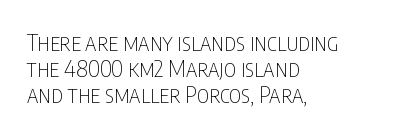
In terms of letterspacing, this is plain default setting. No heavy texture on the line: the type isn't bold. No word sits above an underline. If you drew a line through each stem, it would be perfectly vertical. These lines are set flush left with a ragged right edge. Cramped leading.
